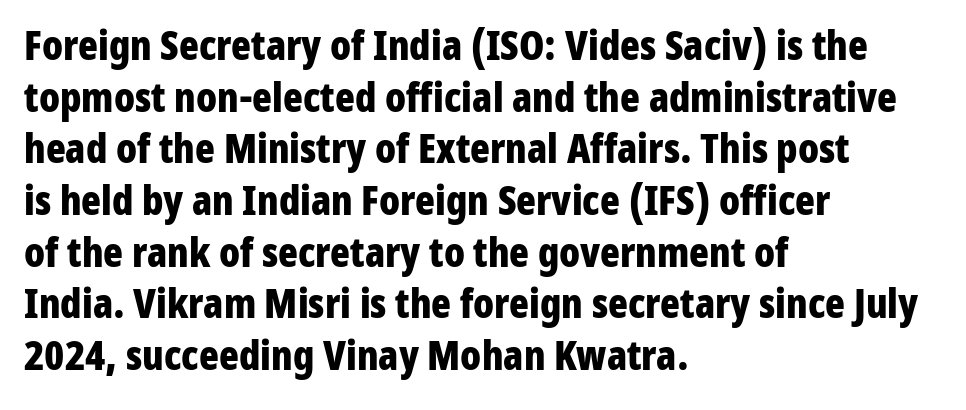
The letters are bold, with thick, heavy strokes. If you measured baseline to baseline, you'd find a middling distance. Does the lettering tilt? It doesn't — this is upright. There is no visible air inserted between adjacent glyphs.
